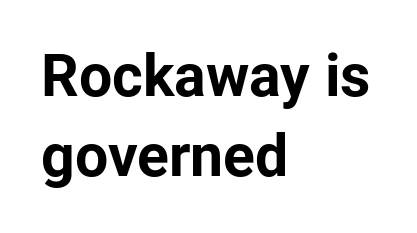
{"serif": "no", "italic": "no", "bold": "yes", "weight": "bold", "width": "normal", "stroke_contrast": "low", "x_height": "medium", "monospaced": "no", "underline": "no", "align": "left", "line_spacing": "normal", "line_spacing_ratio": 1.36, "letter_spacing": "normal", "letter_spacing_em": 0.0, "glyph_px": 59}
